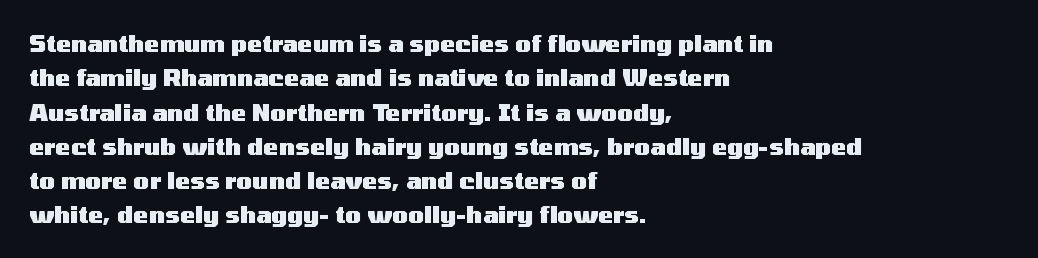
The space directly below the letters is spotless. Interline gaps are of average width in this sample. Ascenders rise straight up at ninety degrees. The rendering anchors every line to the left-hand side. The horizontal fit of the characters is conventional and even. The sample has been set heavy, in full bold.
